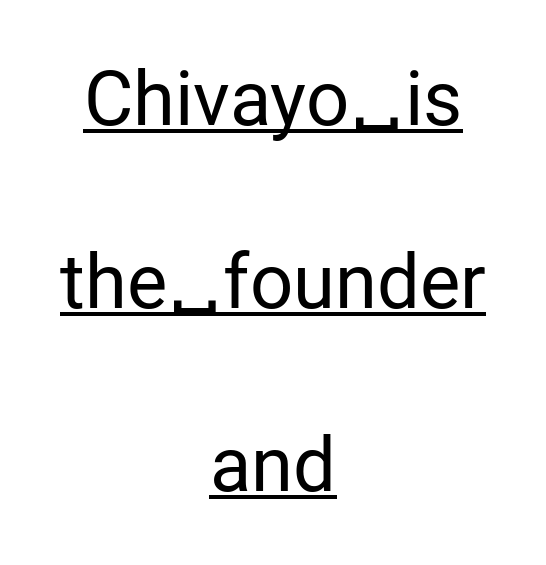
The image shows 76 px regular-weight sans-serif type, upright; set centered, loose line spacing (2.41x), normal letter spacing, underlined; low stroke contrast and a medium x-height.
